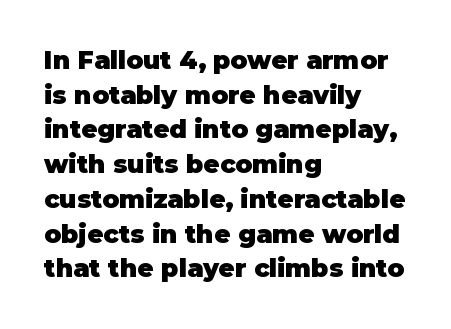
The type sits square on the baseline with zero lean. Summary of weight: heavy, a full bold. Rule under the text: the space is simply empty. Is the letter spacing exaggerated? No — it looks like the ordinary default.
